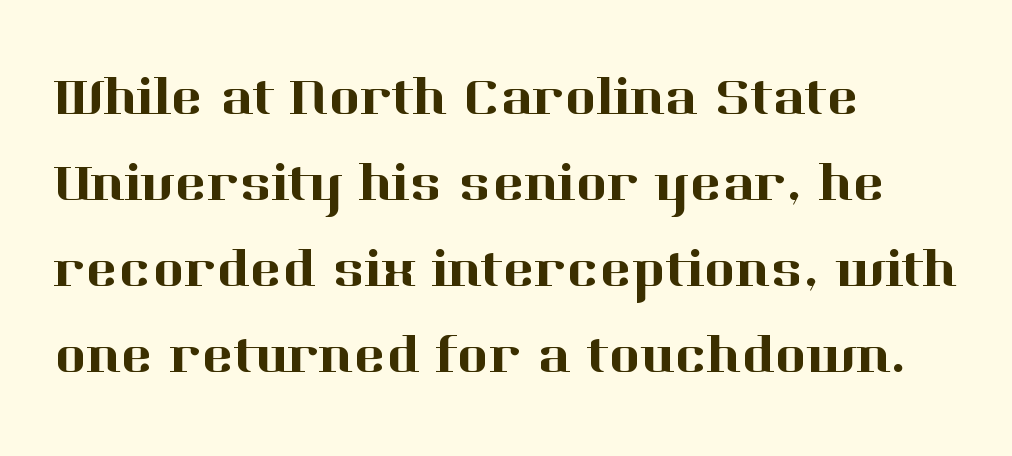
The image shows 54 px serif type, upright; set left-aligned, normal line spacing (1.59x), normal letter spacing, not underlined; high stroke contrast and a medium x-height.
